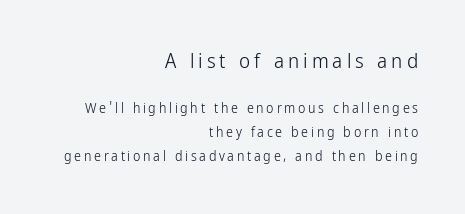
Stems here are at most as thick as an everyday book face. A normal amount of white space separates one row of letters from the next. Each row of text sits above clean, open space. Caption: multi-line text, flush right, ragged left. Ascenders rise straight up at ninety degrees. Scale decreases going downward across the two blocks.
